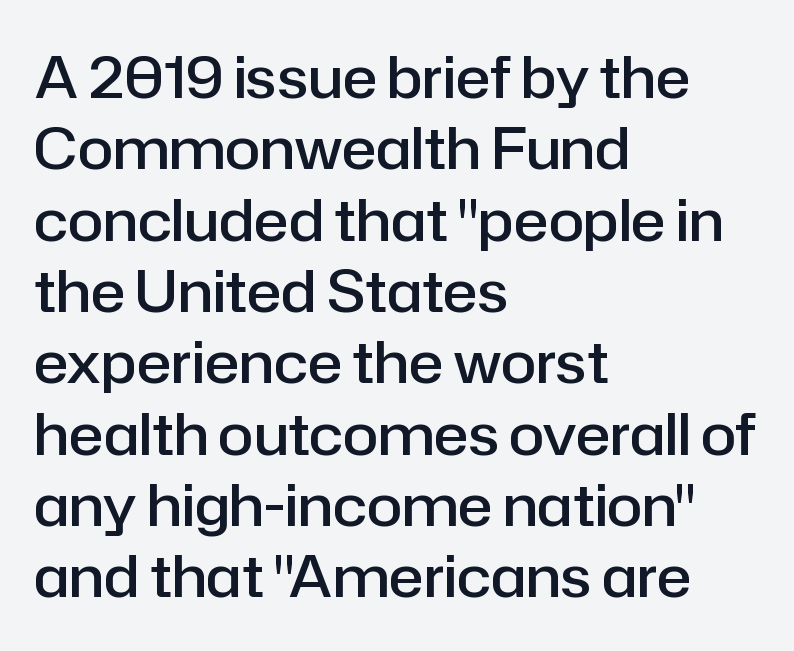
You can tell from the bare stems that sans-serif type was used. Typeset ragged right — the left edge is the straight one. In terms of weight, the rendering is demibold, just under bold. This is roman type, the default non-slanted kind.
